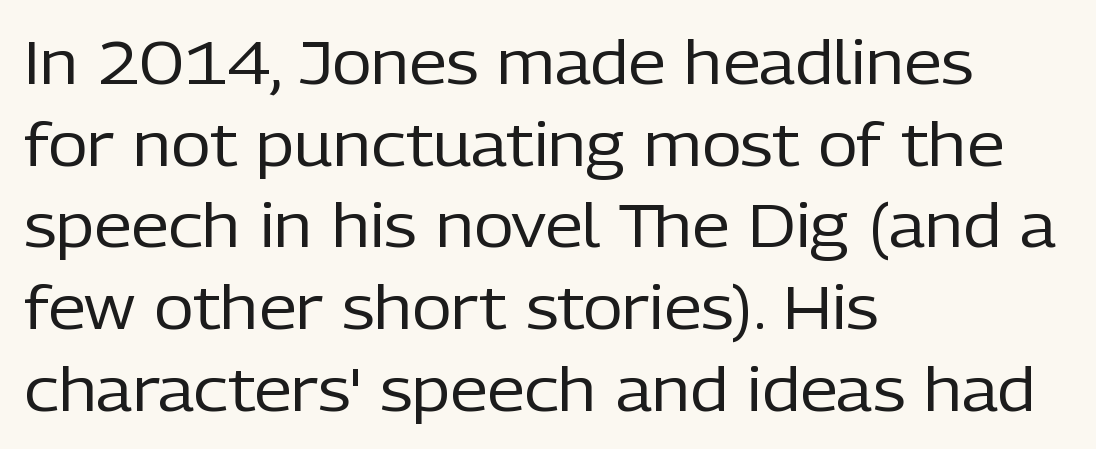
The image shows 61 px regular-weight sans-serif type, upright; set left-aligned, normal line spacing (1.34x), normal letter spacing, not underlined; low stroke contrast and a medium x-height.
